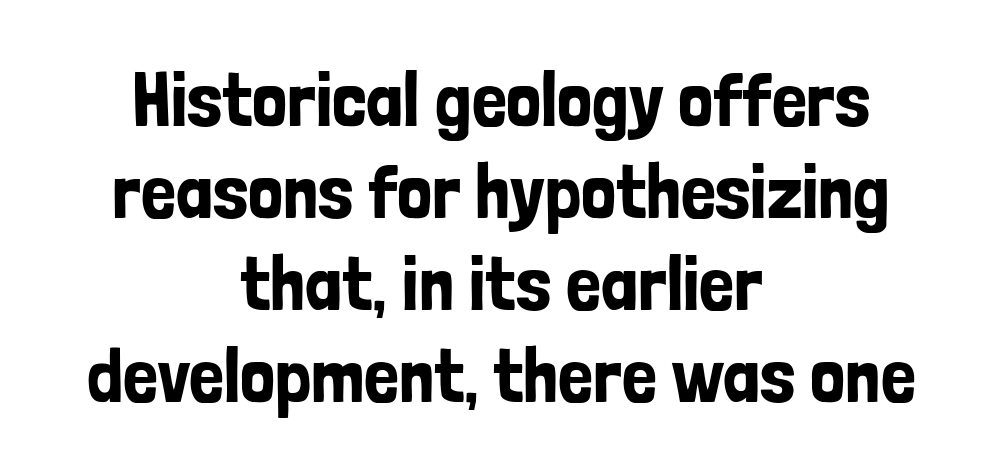
Q: Is the text italic (slanted)? A: No, it is upright.
Q: Is the typeface a serif or a sans-serif typeface? A: Sans-serif.
Q: Is the text underlined? A: No.
Q: How is the paragraph aligned? A: Centered.
Q: Is the spacing between letters normal or unusually wide? A: Normal.
Q: Width (condensed, normal, or wide)? A: Condensed.
Q: Stroke contrast? A: Low.
Q: x-height? A: Medium.
Q: Monospaced? A: No.
